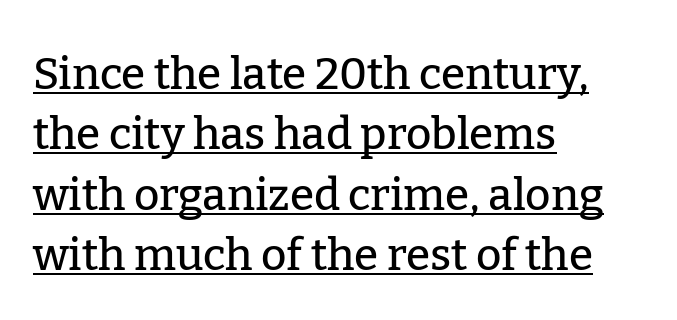
Compared with undecorated copy, this sample adds a rule below the words. Line beginnings align vertically; line endings do not. Looks like regular typesetting: each glyph gets only the width it needs. Tracking value appears to be zero — textbook default spacing. Every character sits straight up, as roman type does.
